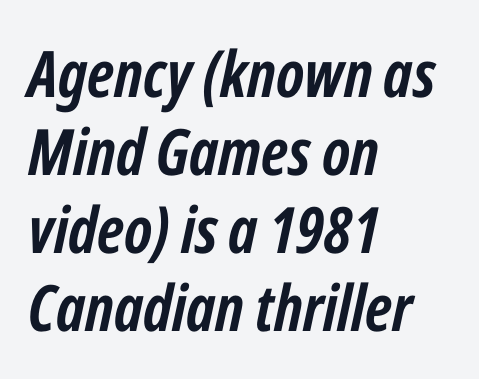
Q: Is the text bold? A: Yes.
Q: Is the text italic (slanted)? A: Yes, it leans right by about 12 degrees.
Q: Is the text underlined? A: No.
Q: How is the paragraph aligned? A: Left-aligned.
Q: Is the spacing between letters normal or unusually wide? A: Normal.
Q: Width (condensed, normal, or wide)? A: Condensed.
Q: Stroke contrast? A: Low.
Q: x-height? A: Medium.
Q: Monospaced? A: No.
